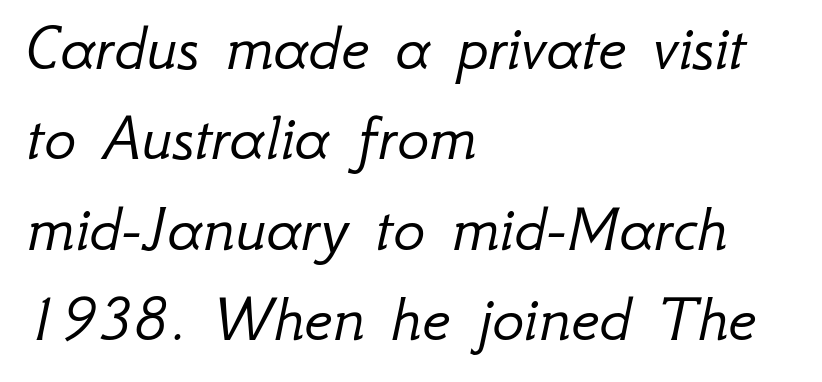
{"italic": "yes", "lean": "right", "slant_degrees": 12, "bold": "no", "weight": "light", "width": "normal", "stroke_contrast": "low", "x_height": "small", "monospaced": "no", "underline": "no", "align": "left", "line_spacing": "normal", "line_spacing_ratio": 1.35, "letter_spacing": "normal", "letter_spacing_em": 0.0, "glyph_px": 67}
